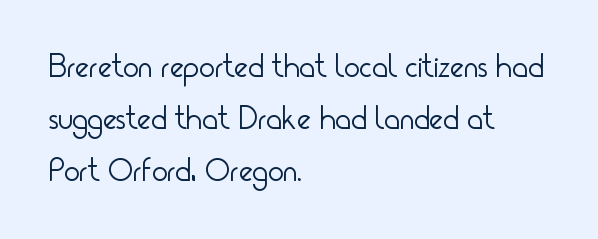
Notice how the passage keeps a crisp vertical edge on the left only. No extra tracking has been applied to these lines. The face used here is proportionally spaced, like ordinary book or web type. Classification — sans serif. The rows are spaced the way most documents space them. Stems and bowls with no extra thickness — not bold.
